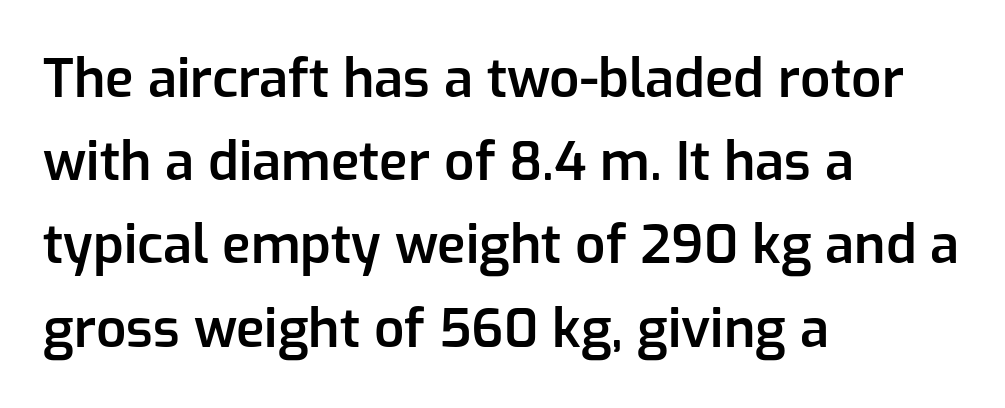
Q: Is the text bold? A: Semi-bold.
Q: Is the text italic (slanted)? A: No, it is upright.
Q: Is the typeface a serif or a sans-serif typeface? A: Sans-serif.
Q: Is the text underlined? A: No.
Q: How is the paragraph aligned? A: Left-aligned.
Q: Is the spacing between letters normal or unusually wide? A: Normal.
Q: Is the spacing between lines tight, normal or loose? A: Normal.
Q: Width (condensed, normal, or wide)? A: Normal.
Q: Stroke contrast? A: Low.
Q: x-height? A: Medium.
Q: Monospaced? A: No.
